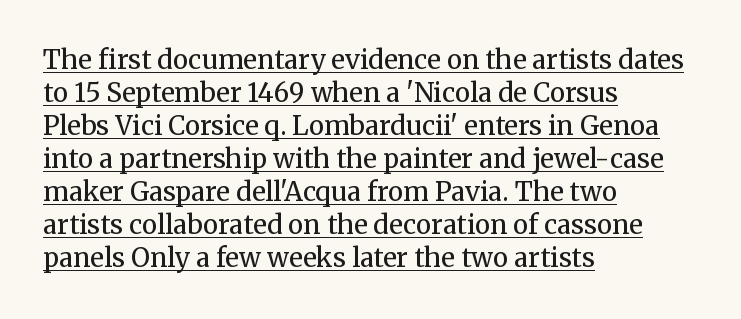
A light-to-regular cut is what we see here. Line spacing here is normal. Every row of glyphs begins at an identical x-position on the left. Unlike italic type, these characters show no tilt at all. Does extra space separate the letters? No, they use regular spacing. The glyphs are accompanied by a horizontal stroke just below them.
